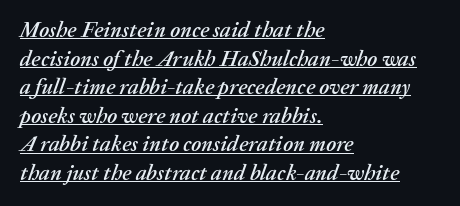
Characters are canted at an angle relative to the baseline's perpendicular. The vertical gap from one line to the next is medium. The face used here appears with an underline applied. Does the copy run flush right? No — it runs flush left.
